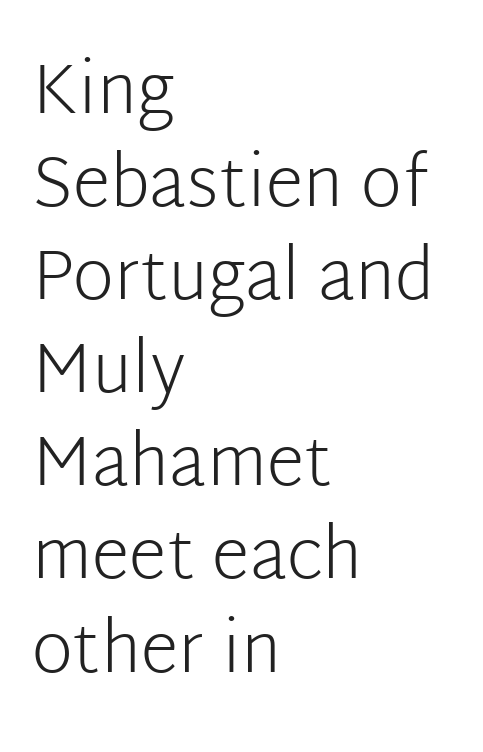
The image shows 70 px light sans-serif type, upright; set left-aligned, normal line spacing (1.33x), normal letter spacing, not underlined; low stroke contrast and a medium x-height.
